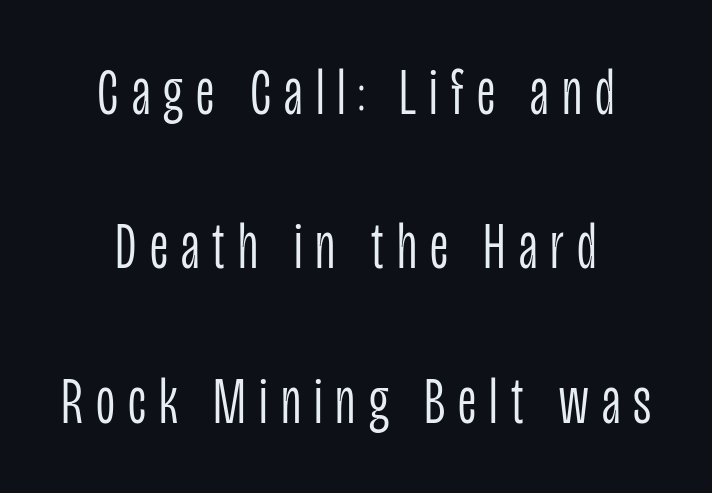
The image shows 66 px light, condensed sans-serif type, upright; set loose line spacing (2.34x), unusually wide letter spacing (+0.2 em), not underlined; low stroke contrast and a large x-height.
